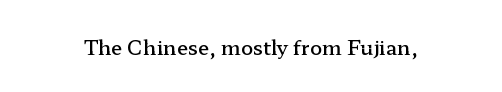
{"italic": "no", "bold": "semi", "underline": "no", "letter_spacing": "normal", "letter_spacing_em": 0.0, "glyph_px": 20}
